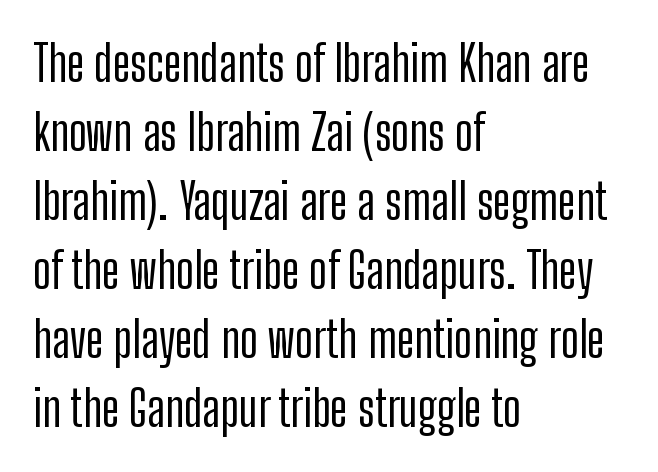
The image shows 49 px condensed sans-serif type, upright; set left-aligned, normal line spacing (1.41x), normal letter spacing, not underlined; low stroke contrast and a medium x-height.
